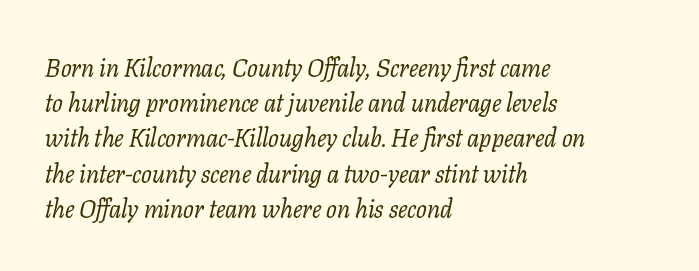
The image shows 25 px text type, italic (leaning right); set left-aligned, normal line spacing (1.41x), normal letter spacing, not underlined.
